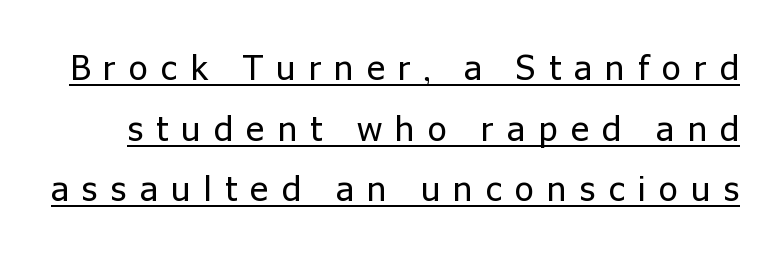
The image shows 34 px regular-weight sans-serif type, upright; set line spacing 1.78x, unusually wide letter spacing (+0.4 em), underlined; low stroke contrast and a medium x-height.
